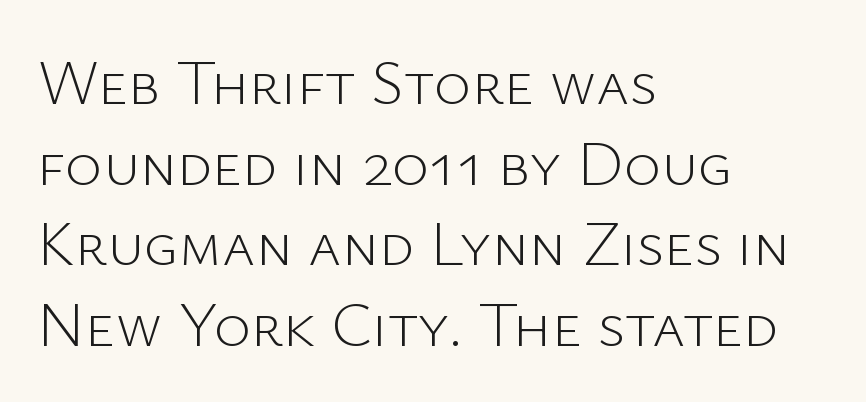
Q: Is the text bold? A: No.
Q: Is the text italic (slanted)? A: No, it is upright.
Q: Is the typeface a serif or a sans-serif typeface? A: Sans-serif.
Q: Is the text underlined? A: No.
Q: How is the paragraph aligned? A: Left-aligned.
Q: Is the spacing between letters normal or unusually wide? A: Normal.
Q: Is the spacing between lines tight, normal or loose? A: Normal.
Q: Width (condensed, normal, or wide)? A: Normal.
Q: Stroke contrast? A: Low.
Q: x-height? A: Medium.
Q: Monospaced? A: No.
